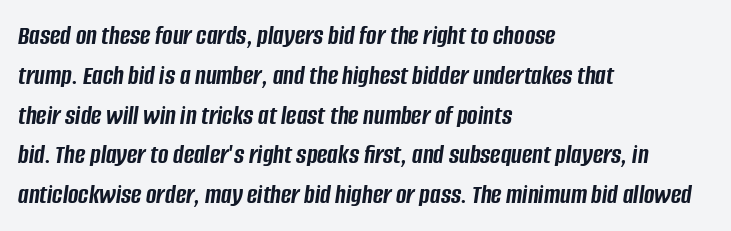
Q: Is the text bold? A: Yes.
Q: Is the text italic (slanted)? A: Yes, it leans right by about 8 degrees.
Q: Is the text underlined? A: No.
Q: How is the paragraph aligned? A: Left-aligned.
Q: Is the spacing between letters normal or unusually wide? A: Normal.
Q: Is the spacing between lines tight, normal or loose? A: Normal.
Q: Width (condensed, normal, or wide)? A: Condensed.
Q: Stroke contrast? A: Low.
Q: x-height? A: Large.
Q: Monospaced? A: No.
